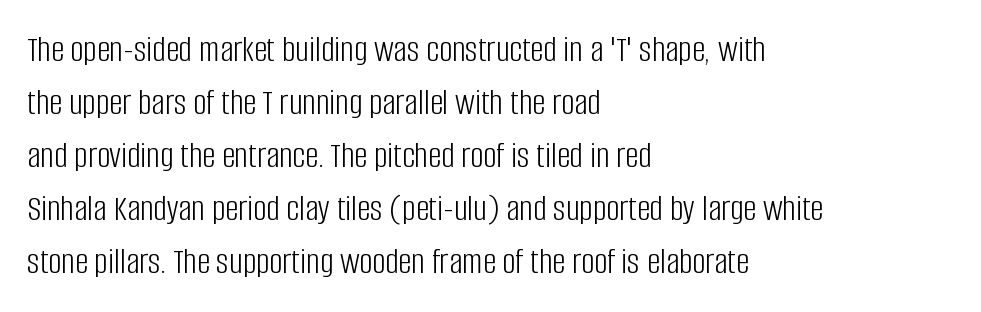
Each letter keeps its own natural width here, so spacing adapts to shape. Which margin do the lines hug? The left one — the right edge is uneven. Baseline-to-baseline distance is the conventional proportion of letter height. Honestly, there is no underline to notice here at all. These glyphs show unthickened strokes, regular width or finer. These lines keep a tight, regular rhythm from letter to letter.
